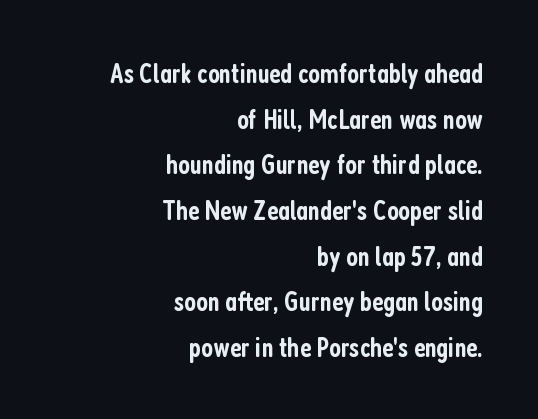
Q: Is the text bold? A: Semi-bold.
Q: Is the text italic (slanted)? A: No, it is upright.
Q: Is the typeface a serif or a sans-serif typeface? A: Sans-serif.
Q: Is the text underlined? A: No.
Q: How is the paragraph aligned? A: Right-aligned.
Q: Is the spacing between letters normal or unusually wide? A: Normal.
Q: Is the spacing between lines tight, normal or loose? A: Normal.
Q: Width (condensed, normal, or wide)? A: Condensed.
Q: Stroke contrast? A: Low.
Q: x-height? A: Medium.
Q: Monospaced? A: No.
